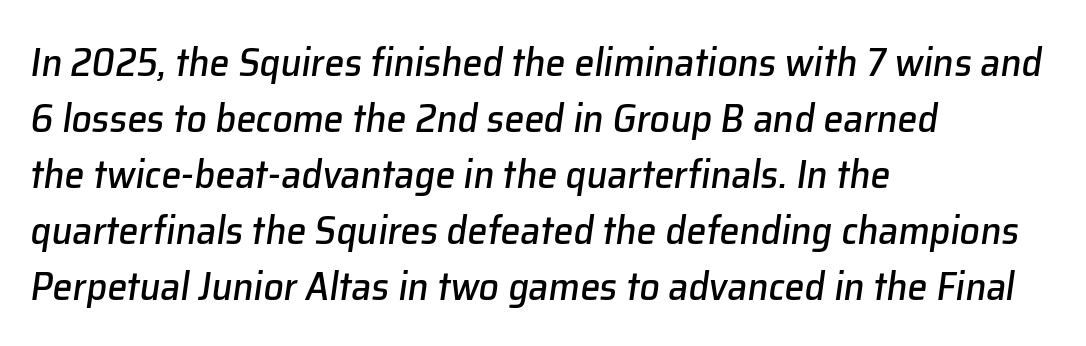
Q: Is the text italic (slanted)? A: Yes, it leans right by about 8 degrees.
Q: Is the text underlined? A: No.
Q: How is the paragraph aligned? A: Left-aligned.
Q: Is the spacing between letters normal or unusually wide? A: Normal.
Q: Is the spacing between lines tight, normal or loose? A: Normal.
Q: Width (condensed, normal, or wide)? A: Normal.
Q: Stroke contrast? A: Low.
Q: x-height? A: Medium.
Q: Monospaced? A: No.
